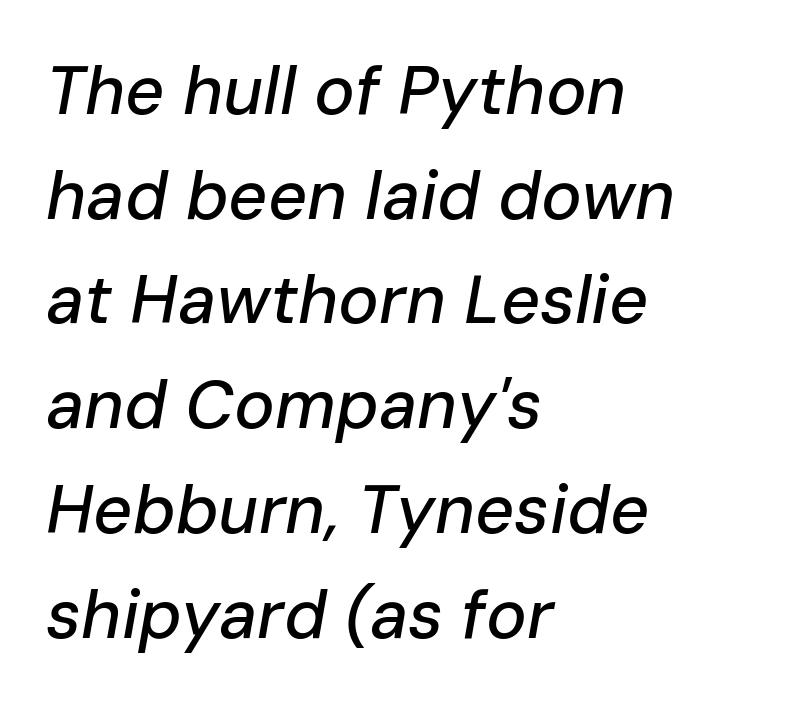
Only glyphs here, with clear space below each row. Students, note that the glyphs here touch the page at normal intervals. Observe the lean: these are italic letterforms. Reading down the column, the eye jumps a familiar distance to each next line. These lines are set flush left with a ragged right edge. The passage shown is typed in a proportional face where columns would drift.
